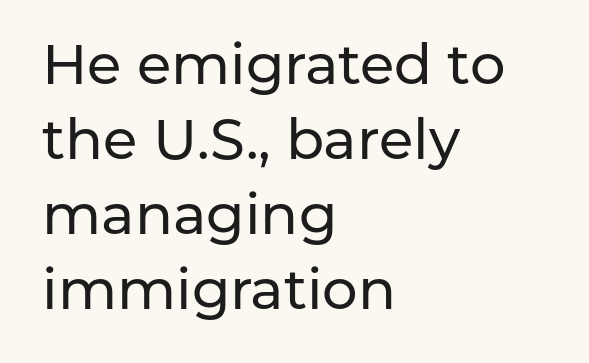
The image shows 56 px sans-serif type, upright; set left-aligned, normal line spacing (1.34x), normal letter spacing, not underlined; low stroke contrast and a medium x-height.
